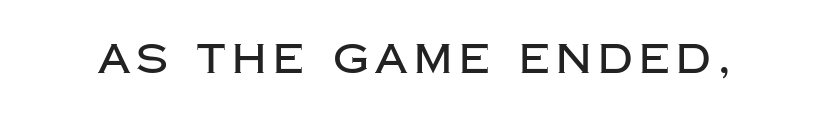
Q: Is the text italic (slanted)? A: No, it is upright.
Q: Is the typeface a serif or a sans-serif typeface? A: Sans-serif.
Q: Is the text underlined? A: No.
Q: Width (condensed, normal, or wide)? A: Normal.
Q: Stroke contrast? A: Low.
Q: x-height? A: Large.
Q: Monospaced? A: No.
